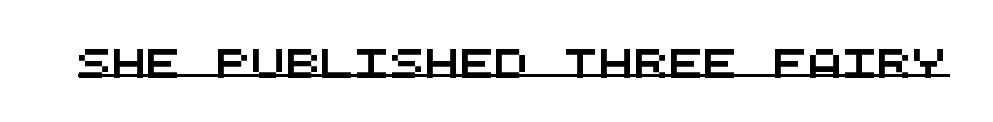
Q: Is the typeface a serif or a sans-serif typeface? A: Sans-serif.
Q: Is the text underlined? A: Yes.
Q: Is the spacing between letters normal or unusually wide? A: Normal.
Q: Width (condensed, normal, or wide)? A: Wide.
Q: Stroke contrast? A: Medium.
Q: x-height? A: Large.
Q: Monospaced? A: Yes.
